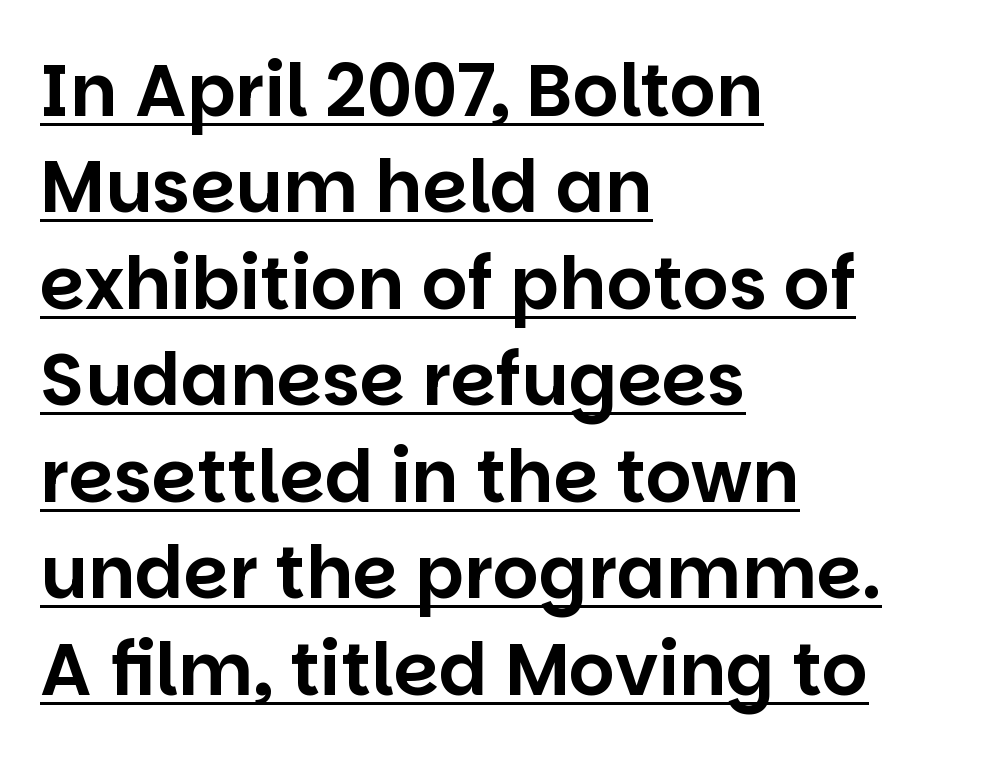
{"serif": "no", "italic": "no", "width": "normal", "stroke_contrast": "low", "x_height": "large", "monospaced": "no", "underline": "yes", "align": "left", "line_spacing": "normal", "line_spacing_ratio": 1.34, "letter_spacing": "normal", "letter_spacing_em": 0.0, "glyph_px": 72}
